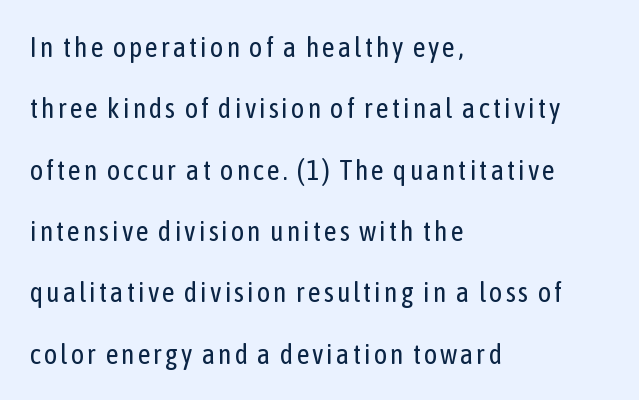
Q: Is the text bold? A: No.
Q: Is the text italic (slanted)? A: No, it is upright.
Q: Is the typeface a serif or a sans-serif typeface? A: Sans-serif.
Q: Is the text underlined? A: No.
Q: How is the paragraph aligned? A: Left-aligned.
Q: Is the spacing between lines tight, normal or loose? A: Loose.
Q: Width (condensed, normal, or wide)? A: Condensed.
Q: Stroke contrast? A: Low.
Q: x-height? A: Medium.
Q: Monospaced? A: No.
